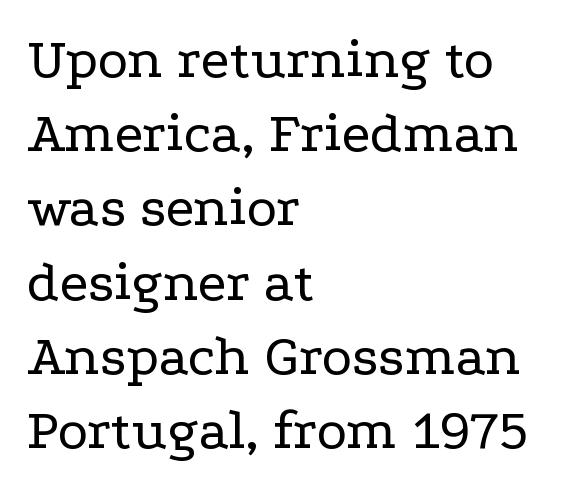
{"serif": "yes", "italic": "no", "bold": "no", "weight": "regular", "width": "wide", "stroke_contrast": "low", "x_height": "medium", "monospaced": "no", "underline": "no", "align": "left", "line_spacing": "normal", "line_spacing_ratio": 1.28, "letter_spacing": "normal", "letter_spacing_em": 0.0, "glyph_px": 58}
